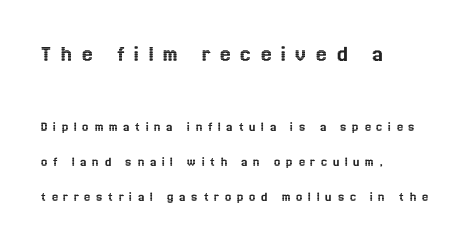
Type without underlining. The type sits square on the baseline with zero lean. Which chunk is bigger? The first one — the top block dwarfs the bottom. The rendering uses a large line-height, opening up the rows. These lines are set flush left with a ragged right edge. Short note: letters widely spaced.
